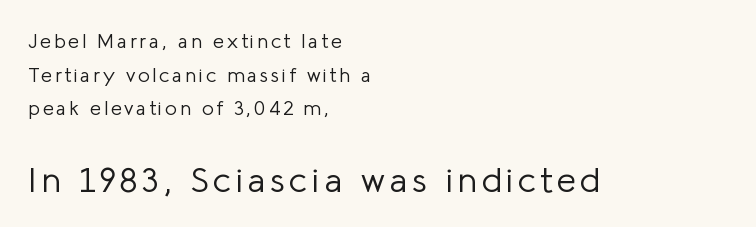
The image shows 35 px light sans-serif type, upright; set left-aligned, normal line spacing (1.68x), not underlined; the second (bottom) block is 1.75x larger; low stroke contrast and a medium x-height.
